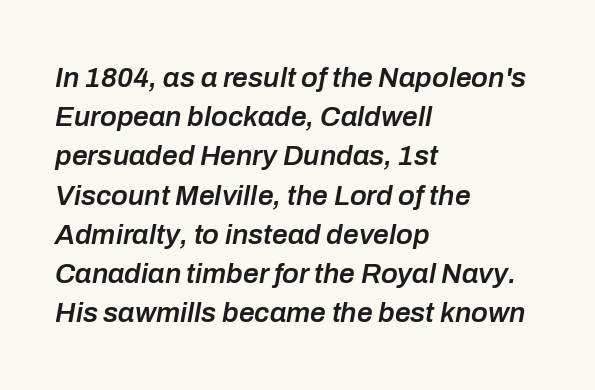
Q: Is the text bold? A: Semi-bold.
Q: Is the text italic (slanted)? A: Yes, it leans right by about 10 degrees.
Q: Is the text underlined? A: No.
Q: How is the paragraph aligned? A: Left-aligned.
Q: Is the spacing between letters normal or unusually wide? A: Normal.
Q: Is the spacing between lines tight, normal or loose? A: Normal.
Q: Width (condensed, normal, or wide)? A: Normal.
Q: Stroke contrast? A: Low.
Q: x-height? A: Medium.
Q: Monospaced? A: No.
